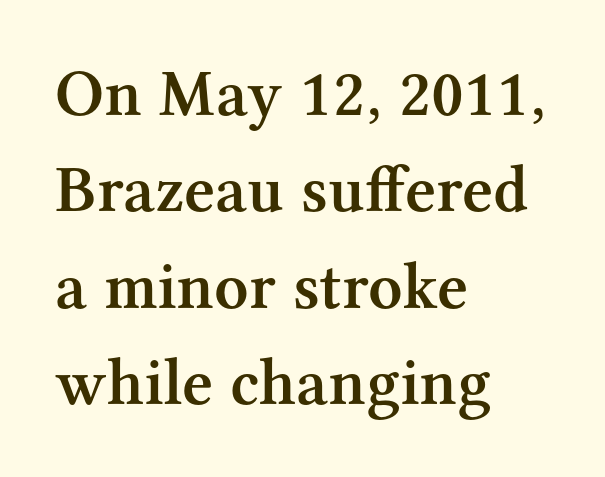
{"serif": "yes", "italic": "no", "bold": "semi", "weight": "semibold", "width": "normal", "stroke_contrast": "medium", "x_height": "medium", "monospaced": "no", "underline": "no", "align": "left", "line_spacing": "normal", "line_spacing_ratio": 1.44, "letter_spacing": "normal", "letter_spacing_em": 0.0, "glyph_px": 67}
